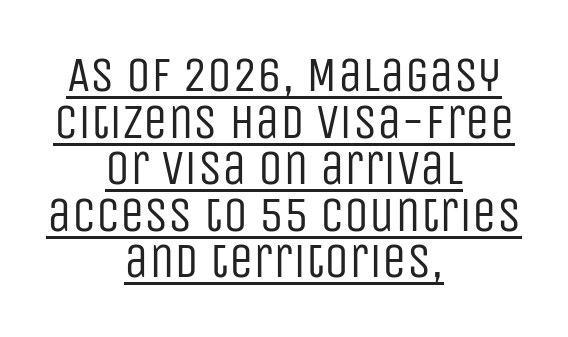
{"serif": "no", "italic": "no", "bold": "no", "weight": "regular", "width": "condensed", "stroke_contrast": "low", "x_height": "large", "monospaced": "no", "underline": "yes", "align": "center", "line_spacing": "tight", "line_spacing_ratio": 0.95, "letter_spacing": "normal", "letter_spacing_em": 0.0, "glyph_px": 49}
